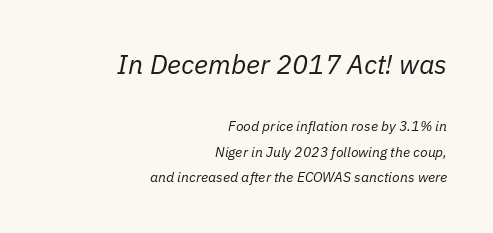
The image shows 27 px text type, italic (leaning right); set right-aligned, line spacing 1.81x, normal letter spacing, not underlined; the first (top) block is 1.93x larger.
